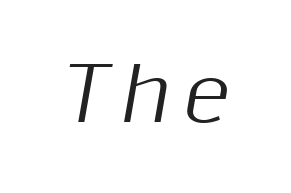
{"italic": "yes", "lean": "right", "slant_degrees": 10, "width": "normal", "stroke_contrast": "medium", "x_height": "medium", "monospaced": "no", "underline": "no", "glyph_px": 73}
